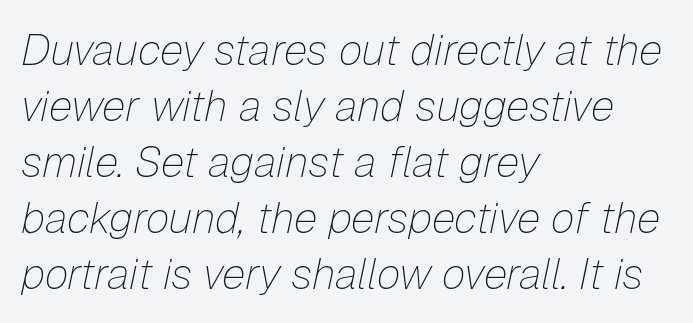
Q: Is the text bold? A: No.
Q: Is the text italic (slanted)? A: Yes, it leans right by about 12 degrees.
Q: Is the text underlined? A: No.
Q: How is the paragraph aligned? A: Left-aligned.
Q: Is the spacing between letters normal or unusually wide? A: Normal.
Q: Is the spacing between lines tight, normal or loose? A: Normal.
Q: Width (condensed, normal, or wide)? A: Normal.
Q: Stroke contrast? A: Low.
Q: x-height? A: Medium.
Q: Monospaced? A: No.
